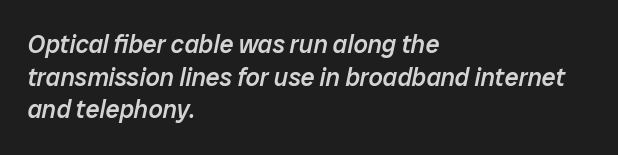
{"italic": "yes", "lean": "right", "slant_degrees": 12, "bold": "semi", "underline": "no", "align": "left", "line_spacing": "normal", "line_spacing_ratio": 1.31, "letter_spacing": "normal", "letter_spacing_em": 0.0, "glyph_px": 25}
